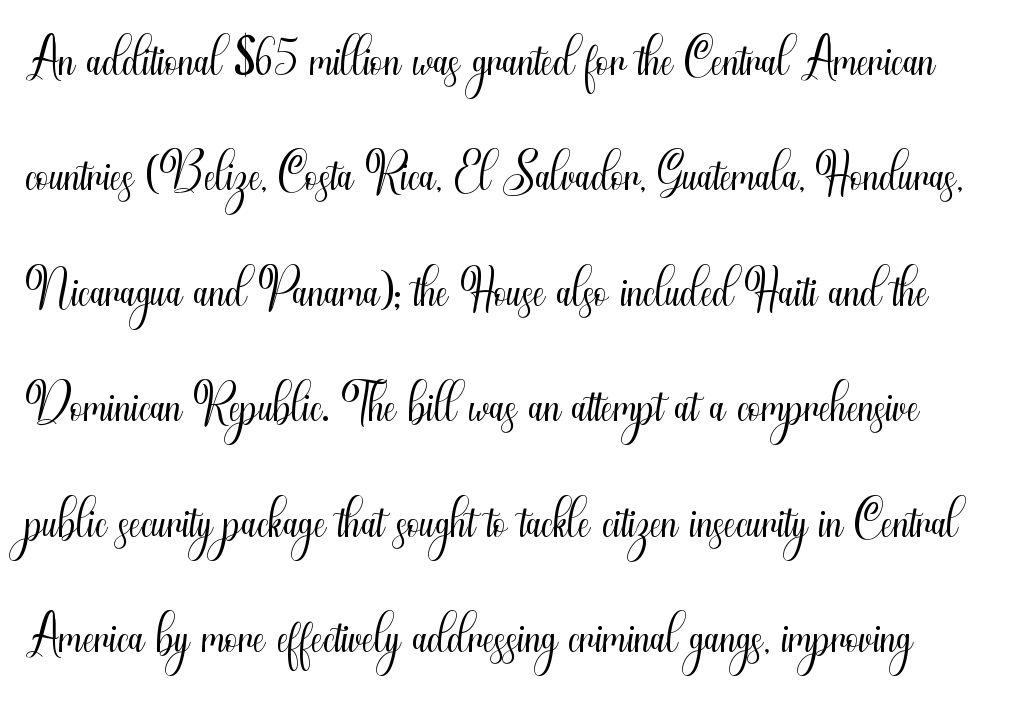
Q: Is the text bold? A: No.
Q: Is the text italic (slanted)? A: Yes.
Q: Is the typeface a serif or a sans-serif typeface? A: Sans-serif.
Q: Is the text underlined? A: No.
Q: Is the spacing between letters normal or unusually wide? A: Normal.
Q: Is the spacing between lines tight, normal or loose? A: Normal.
Q: Width (condensed, normal, or wide)? A: Condensed.
Q: Stroke contrast? A: Medium.
Q: x-height? A: Small.
Q: Monospaced? A: No.
